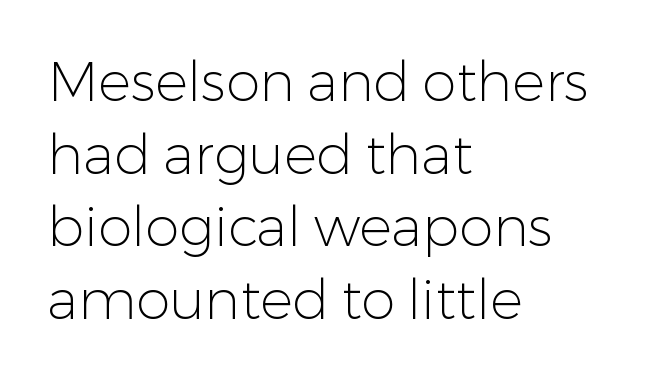
Line starts are locked; line ends wander. Proportional: the letters do not fall into vertical columns. A quiet, ordinary-to-light weight characterises the typeface. A typesetter would call this zero additional tracking. A bare baseline throughout the passage. In terms of leading, this rendering sits right in the middle.
